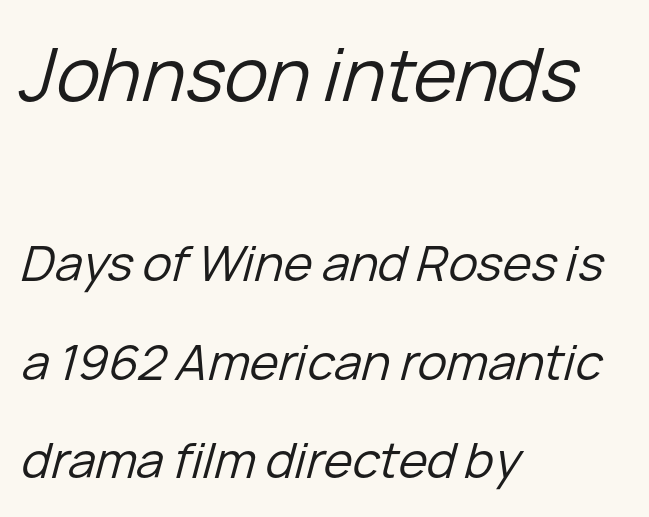
The image shows 73 px regular-weight type, italic (leaning right); set left-aligned, loose line spacing (2.01x), normal letter spacing, not underlined; the first (top) block is 1.49x larger; low stroke contrast and a medium x-height.
